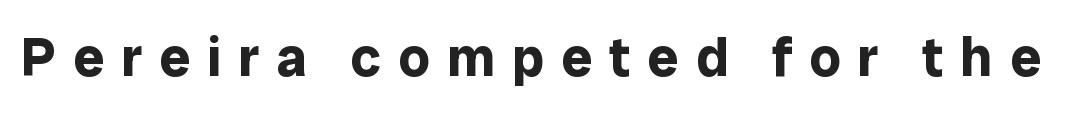
Q: Is the text bold? A: Yes.
Q: Is the text italic (slanted)? A: No, it is upright.
Q: Is the typeface a serif or a sans-serif typeface? A: Sans-serif.
Q: Is the text underlined? A: No.
Q: Is the spacing between letters normal or unusually wide? A: Unusually wide.
Q: Width (condensed, normal, or wide)? A: Normal.
Q: Stroke contrast? A: Low.
Q: x-height? A: Medium.
Q: Monospaced? A: No.
